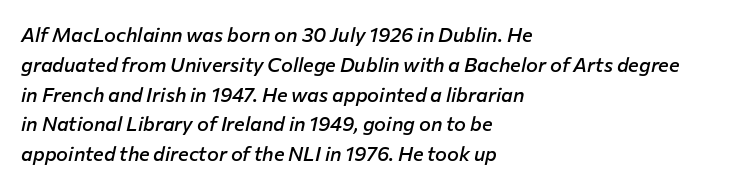
Does extra space separate the letters? No, they use regular spacing. The gap between lines stays unmarked. Successive baselines arrive at the customary interval. Compared with ordinary roman type, these characters are visibly tilted.
